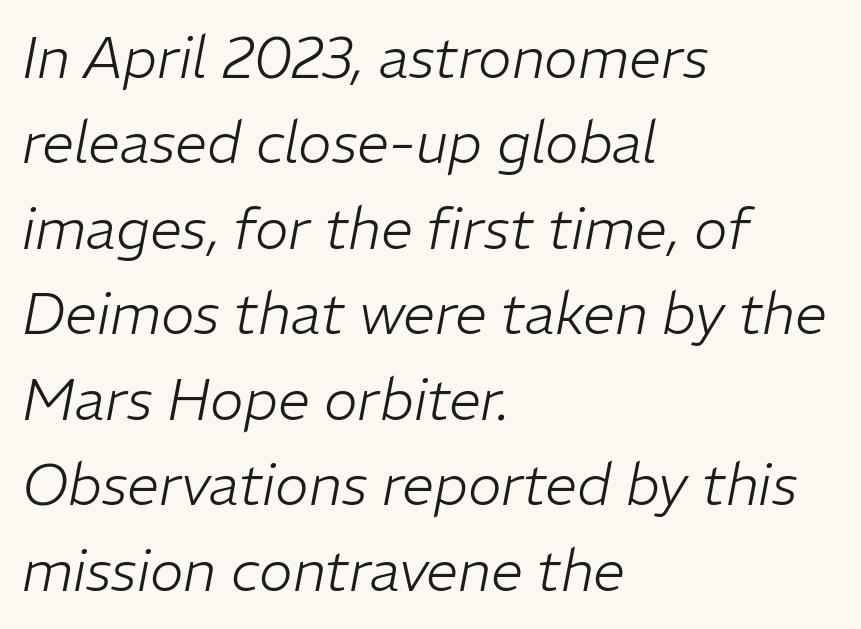
The image shows 57 px light type, italic (leaning right); set left-aligned, normal line spacing (1.5x), normal letter spacing, not underlined; low stroke contrast and a medium x-height.
